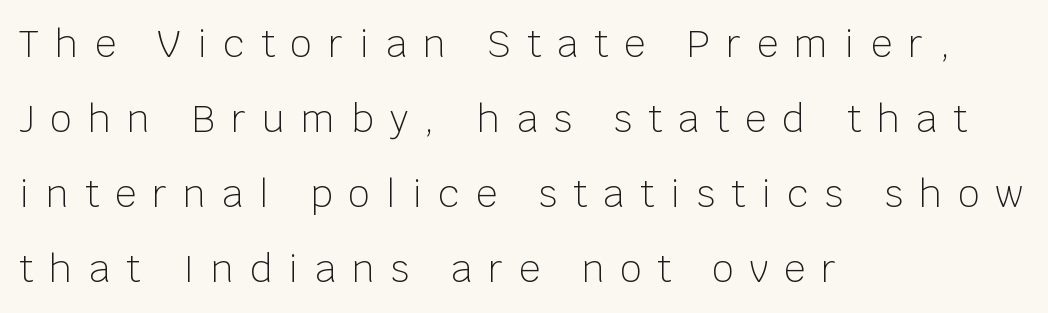
{"serif": "no", "italic": "no", "bold": "no", "weight": "light", "width": "normal", "stroke_contrast": "low", "x_height": "large", "monospaced": "no", "underline": "no", "align": "left", "line_spacing": "loose", "line_spacing_ratio": 2.03, "letter_spacing": "wide", "letter_spacing_em": 0.44, "glyph_px": 37}
